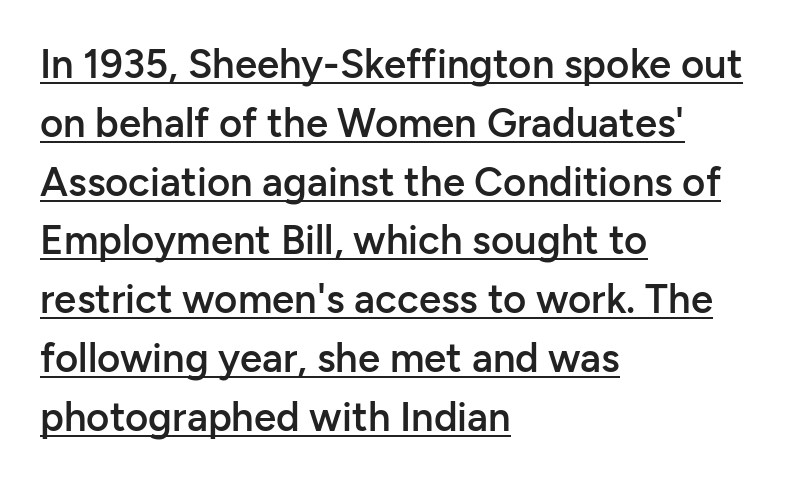
The image shows 40 px semibold sans-serif type, upright; set left-aligned, normal line spacing (1.47x), normal letter spacing, underlined; low stroke contrast and a medium x-height.
